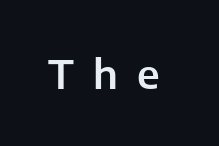
Posture: straight, roman, zero tilt. These lines have a slow, spaced-out rhythm from letter to letter. Does the type have serifs? No, each stem ends abruptly. Unmarked baselines from the first word to the last. Proportional: the letters do not fall into vertical columns.
